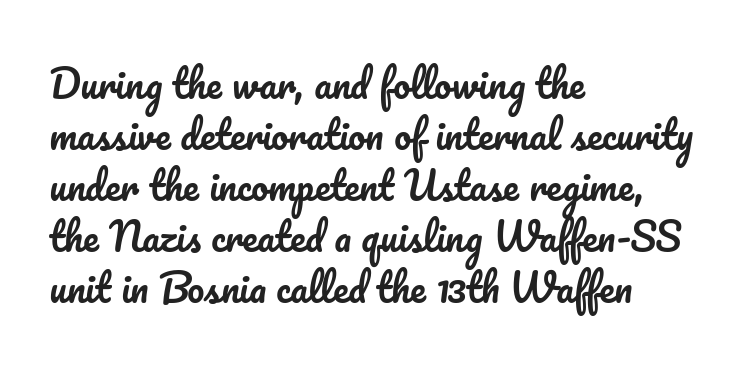
Regarding leading, the lines here are spaced in the standard way. One-word summary of the alignment: left. Letters rest on an invisible, unmarked baseline. A typesetter would call this proportional, since set widths differ per character. You could call the tracking neutral — neither tight nor loose.
